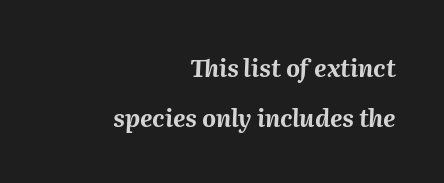
{"italic": "yes", "lean": "right", "slant_degrees": 2, "bold": "yes", "underline": "no", "align": "right", "line_spacing": "loose", "line_spacing_ratio": 2.07, "letter_spacing": "normal", "letter_spacing_em": 0.0, "glyph_px": 24}
